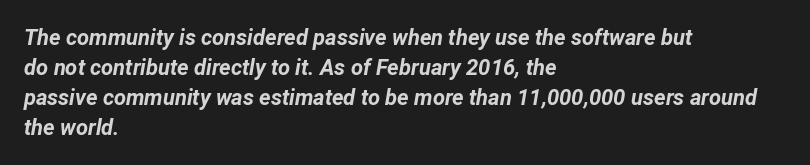
{"italic": "yes", "lean": "right", "slant_degrees": 12, "bold": "yes", "underline": "no", "align": "left", "line_spacing": "normal", "line_spacing_ratio": 1.36, "letter_spacing": "normal", "letter_spacing_em": 0.0, "glyph_px": 22}
